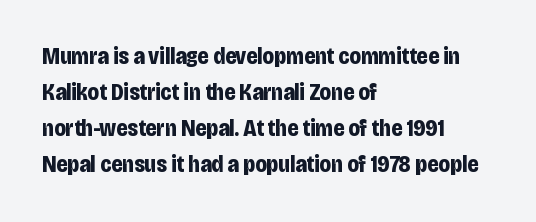
The image shows 23 px bold type, upright; set left-aligned, normal line spacing (1.57x), normal letter spacing, not underlined.
